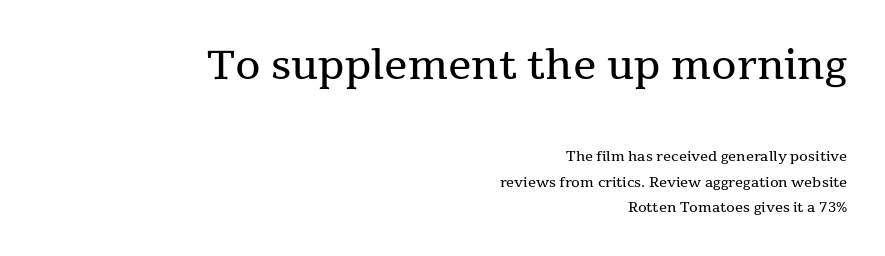
Q: Is the text bold? A: No.
Q: Is the text italic (slanted)? A: No, it is upright.
Q: Is the typeface a serif or a sans-serif typeface? A: Serif.
Q: Is the text underlined? A: No.
Q: How is the paragraph aligned? A: Right-aligned.
Q: Is the spacing between letters normal or unusually wide? A: Normal.
Q: Which block of text is set in a larger size, the first (top) or the second (bottom)? A: The first (top) one.
Q: Width (condensed, normal, or wide)? A: Normal.
Q: Stroke contrast? A: Medium.
Q: x-height? A: Medium.
Q: Monospaced? A: No.
